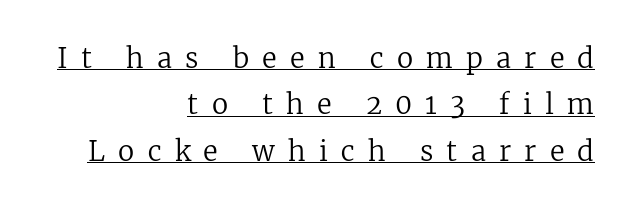
The image shows 27 px text type, upright; set right-aligned, line spacing 1.72x, unusually wide letter spacing (+0.49 em), underlined.
